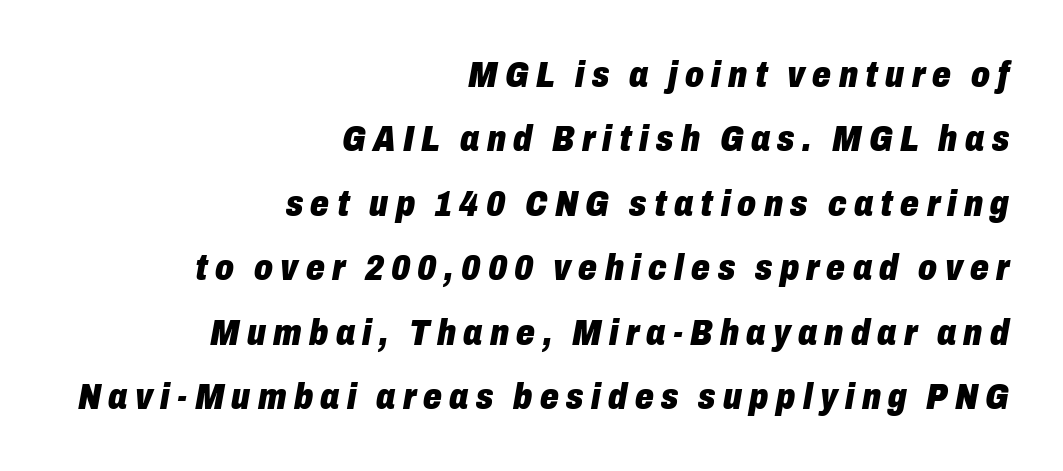
I'd describe the lettering as bold — thick and assertive. Teacher's note: observe the even right margin — that is flush-right alignment. Each word looks stretched out because of the extra space between its letters. Glance below the letters and you will spot only blank space. The letters advance in unequal steps, a hallmark of proportional type.
